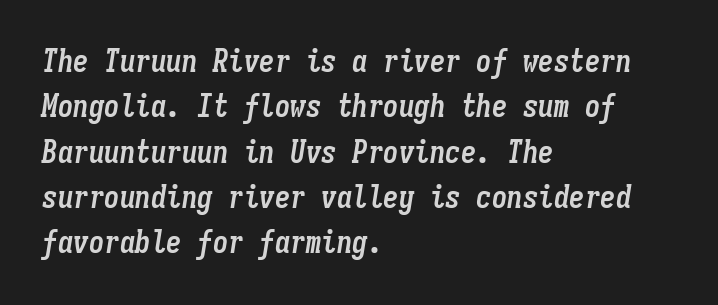
The image shows 31 px semibold, condensed type, italic (leaning right), monospaced; set left-aligned, normal line spacing (1.46x), normal letter spacing, not underlined; low stroke contrast and a medium x-height.
